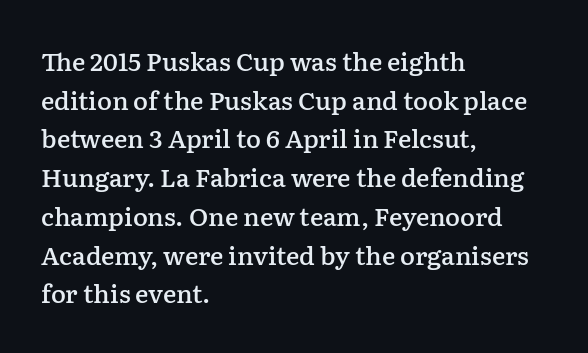
Q: Is the text bold? A: Semi-bold.
Q: Is the text italic (slanted)? A: No, it is upright.
Q: Is the text underlined? A: No.
Q: How is the paragraph aligned? A: Left-aligned.
Q: Is the spacing between letters normal or unusually wide? A: Normal.
Q: Is the spacing between lines tight, normal or loose? A: Normal.
